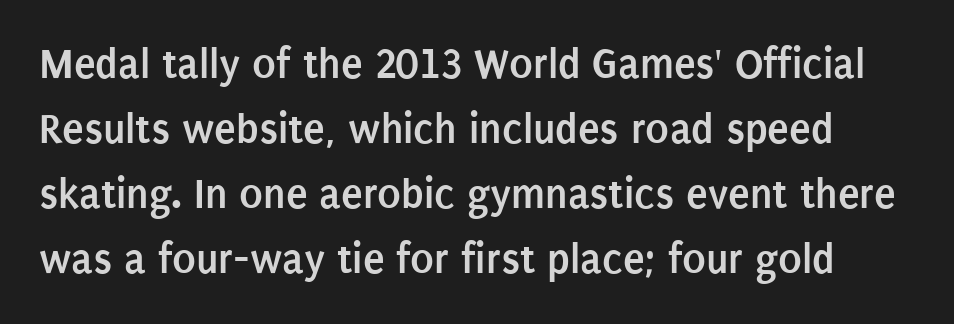
{"serif": "no", "italic": "no", "bold": "yes", "weight": "semibold", "width": "condensed", "stroke_contrast": "low", "x_height": "large", "monospaced": "no", "underline": "no", "line_spacing": "normal", "line_spacing_ratio": 1.48, "letter_spacing": "normal", "letter_spacing_em": 0.0, "glyph_px": 44}
